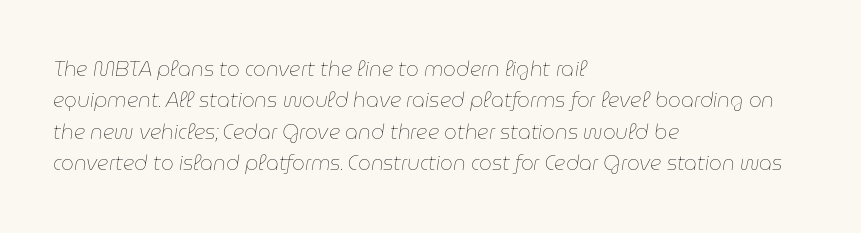
{"italic": "yes", "lean": "right", "slant_degrees": 9, "bold": "no", "underline": "no", "align": "left", "line_spacing": "normal", "line_spacing_ratio": 1.57, "letter_spacing": "normal", "letter_spacing_em": 0.0, "glyph_px": 20}
